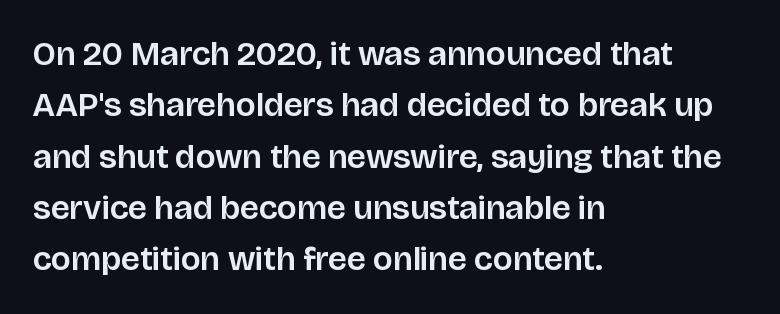
Q: Is the text italic (slanted)? A: No, it is upright.
Q: Is the typeface a serif or a sans-serif typeface? A: Sans-serif.
Q: Is the text underlined? A: No.
Q: How is the paragraph aligned? A: Left-aligned.
Q: Is the spacing between letters normal or unusually wide? A: Normal.
Q: Is the spacing between lines tight, normal or loose? A: Normal.
Q: Width (condensed, normal, or wide)? A: Normal.
Q: Stroke contrast? A: Low.
Q: x-height? A: Large.
Q: Monospaced? A: No.
